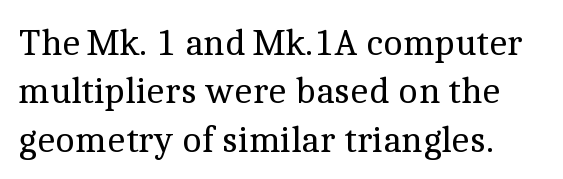
Looks like regular typesetting: each glyph gets only the width it needs. A light-to-regular cut is what we see here. Does the type have serifs? Yes, each stem ends in a small foot. This sample uses an upright cut, with every glyph sitting square on the baseline.
